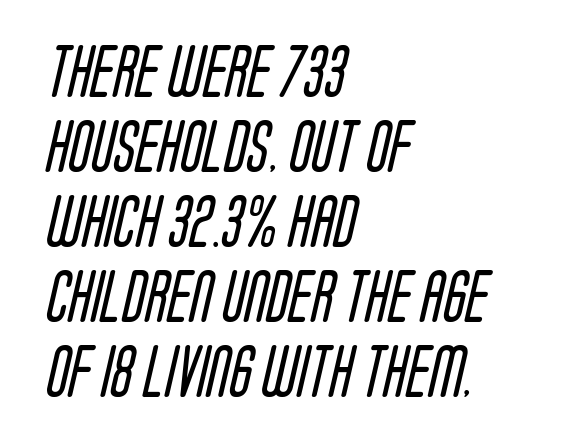
{"serif": "no", "bold": "no", "weight": "regular", "width": "condensed", "stroke_contrast": "low", "x_height": "large", "monospaced": "no", "underline": "no", "align": "left", "line_spacing": "normal", "line_spacing_ratio": 1.44, "letter_spacing": "normal", "letter_spacing_em": 0.0, "glyph_px": 52}
